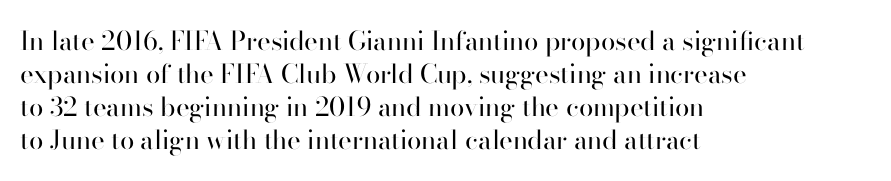
The image shows 26 px text type, upright; set left-aligned, normal line spacing (1.27x), normal letter spacing, not underlined.
